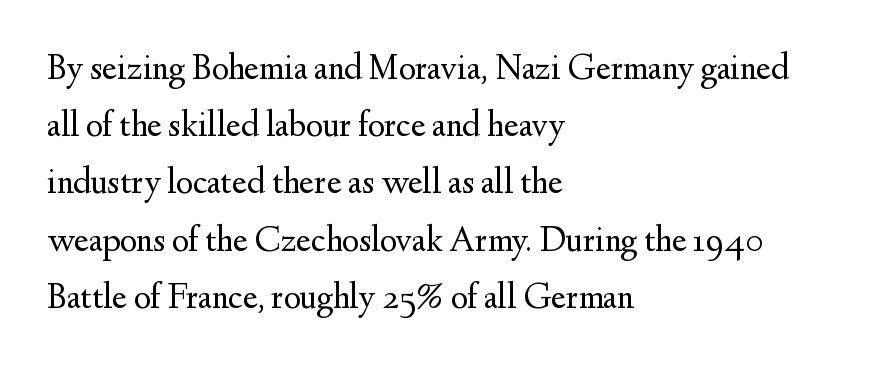
Q: Is the text bold? A: No.
Q: Is the text italic (slanted)? A: No, it is upright.
Q: Is the typeface a serif or a sans-serif typeface? A: Serif.
Q: Is the text underlined? A: No.
Q: How is the paragraph aligned? A: Left-aligned.
Q: Is the spacing between letters normal or unusually wide? A: Normal.
Q: Is the spacing between lines tight, normal or loose? A: Normal.
Q: Width (condensed, normal, or wide)? A: Normal.
Q: Stroke contrast? A: Medium.
Q: x-height? A: Small.
Q: Monospaced? A: No.
